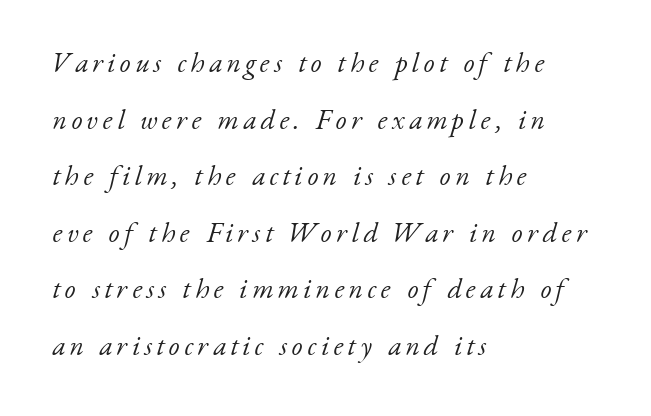
Caption: face not bold, strokes unweighted. Any mark beneath the type? The region is blank. Look at the bottom of the vertical strokes: they flare into serifs here. These lines are rendered in a variable-pitch font. Alignment: flush left. The face used here has a pronounced slope to its letters.
